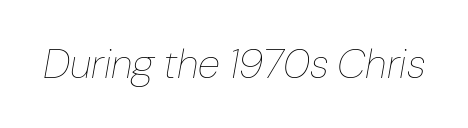
{"italic": "yes", "lean": "right", "slant_degrees": 10, "bold": "no", "weight": "thin", "width": "normal", "stroke_contrast": "low", "x_height": "medium", "monospaced": "no", "underline": "no", "letter_spacing": "normal", "letter_spacing_em": 0.0, "glyph_px": 41}
